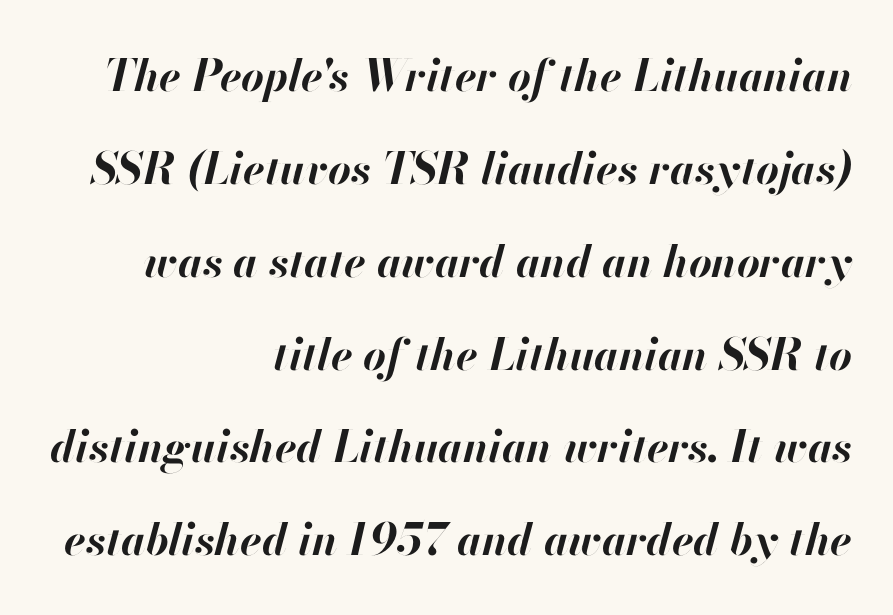
{"italic": "yes", "lean": "right", "slant_degrees": 13, "bold": "yes", "weight": "bold", "width": "normal", "stroke_contrast": "high", "x_height": "small", "monospaced": "no", "underline": "no", "align": "right", "line_spacing": "loose", "line_spacing_ratio": 2.11, "letter_spacing": "normal", "letter_spacing_em": 0.0, "glyph_px": 44}
